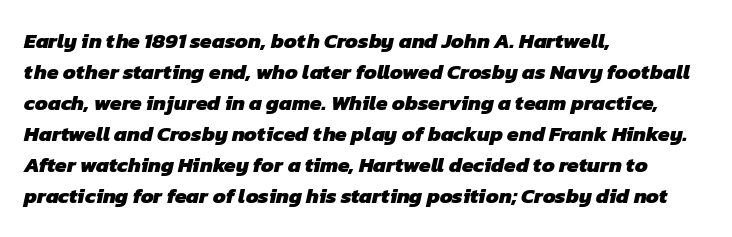
Q: Is the text bold? A: Yes.
Q: Is the text underlined? A: No.
Q: How is the paragraph aligned? A: Left-aligned.
Q: Is the spacing between letters normal or unusually wide? A: Normal.
Q: Is the spacing between lines tight, normal or loose? A: Normal.
